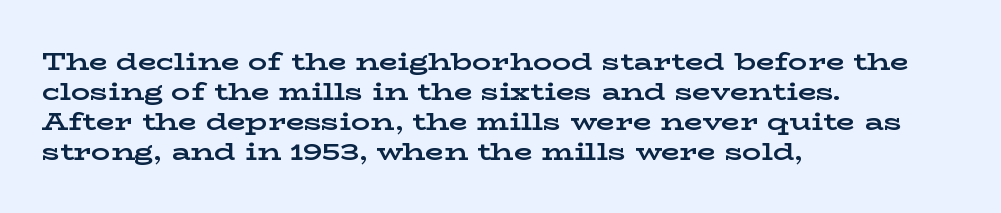
Q: Is the text bold? A: Yes.
Q: Is the text italic (slanted)? A: No, it is upright.
Q: Is the text underlined? A: No.
Q: How is the paragraph aligned? A: Left-aligned.
Q: Is the spacing between letters normal or unusually wide? A: Normal.
Q: Is the spacing between lines tight, normal or loose? A: Normal.
